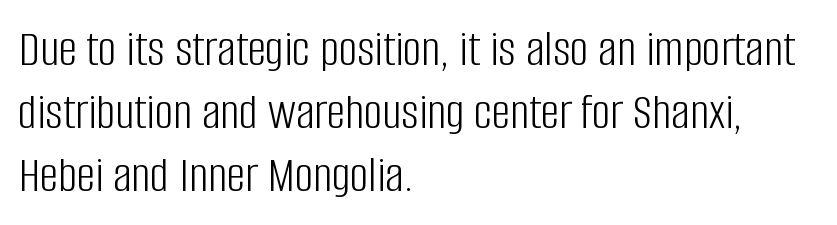
{"serif": "no", "italic": "no", "bold": "no", "weight": "light", "width": "condensed", "stroke_contrast": "low", "x_height": "large", "monospaced": "no", "underline": "no", "align": "left", "line_spacing_ratio": 1.21, "letter_spacing": "normal", "letter_spacing_em": 0.0, "glyph_px": 52}
